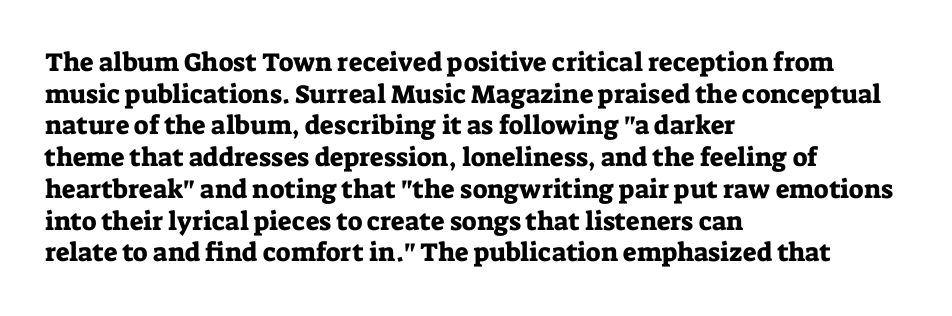
Q: Is the text italic (slanted)? A: No, it is upright.
Q: Is the text underlined? A: No.
Q: How is the paragraph aligned? A: Left-aligned.
Q: Is the spacing between letters normal or unusually wide? A: Normal.
